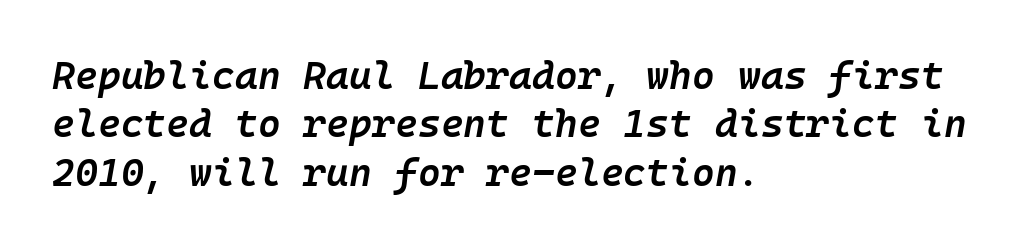
The image shows 39 px semibold type, italic (leaning right); set left-aligned, line spacing 1.24x, normal letter spacing, not underlined; low stroke contrast and a medium x-height.
